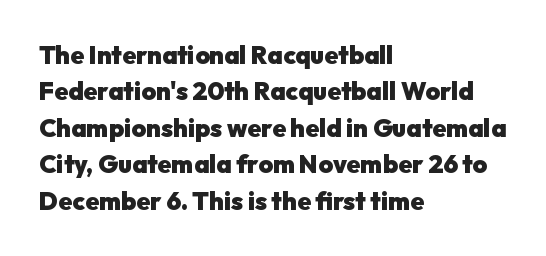
The image shows 25 px bold type, upright; set left-aligned, normal line spacing (1.46x), normal letter spacing, not underlined.
